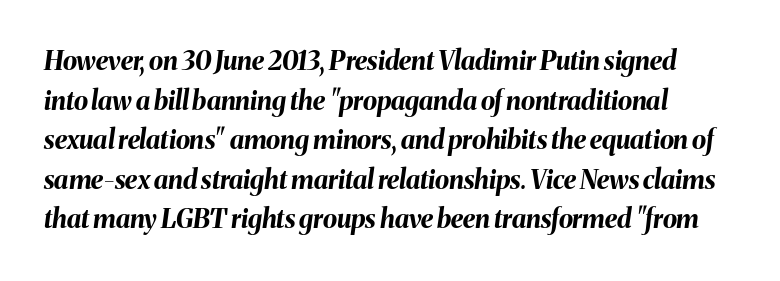
Q: Is the text bold? A: Yes.
Q: Is the text italic (slanted)? A: Yes, it leans right by about 8 degrees.
Q: Is the text underlined? A: No.
Q: Is the spacing between letters normal or unusually wide? A: Normal.
Q: Is the spacing between lines tight, normal or loose? A: Normal.
